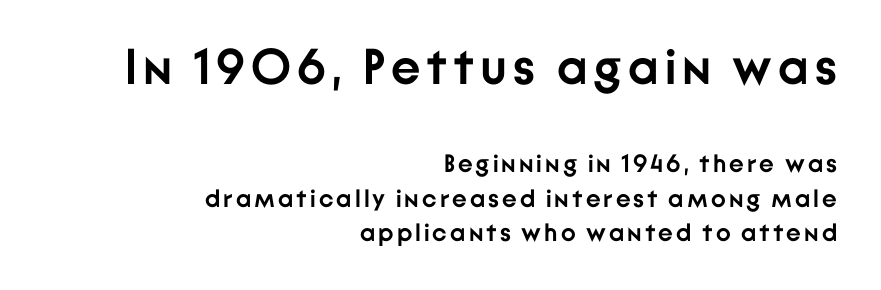
The image shows 50 px semibold sans-serif type, upright; set right-aligned, normal line spacing (1.37x), not underlined; the first (top) block is 2.0x larger; low stroke contrast and a medium x-height.
